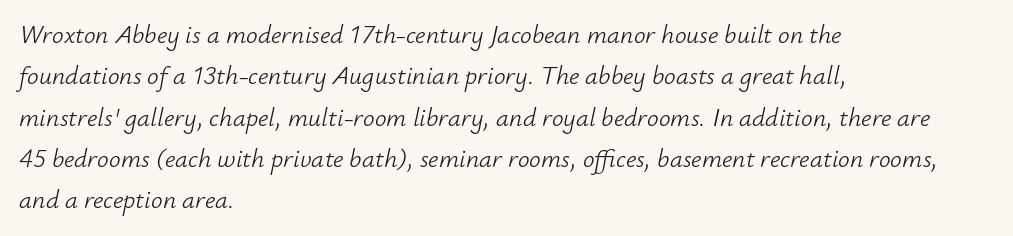
{"italic": "yes", "lean": "right", "slant_degrees": 12, "bold": "no", "underline": "no", "align": "left", "line_spacing": "normal", "line_spacing_ratio": 1.59, "letter_spacing": "normal", "letter_spacing_em": 0.0, "glyph_px": 26}
